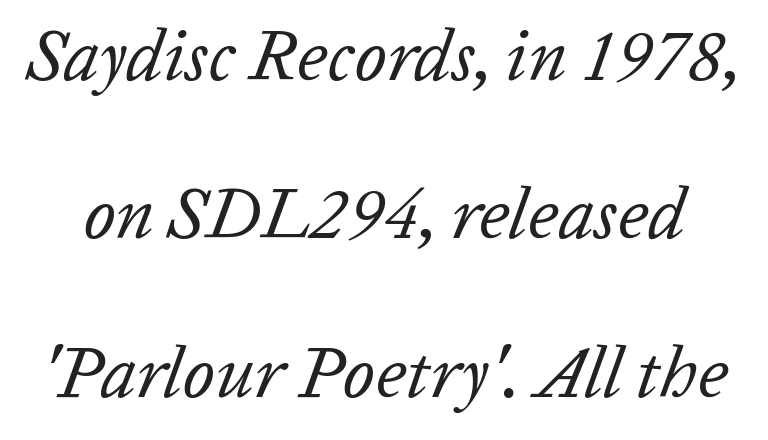
{"italic": "yes", "lean": "right", "slant_degrees": 20, "bold": "no", "weight": "regular", "width": "normal", "stroke_contrast": "low", "x_height": "medium", "monospaced": "no", "underline": "no", "line_spacing": "loose", "line_spacing_ratio": 2.2, "letter_spacing": "normal", "letter_spacing_em": 0.0, "glyph_px": 72}
